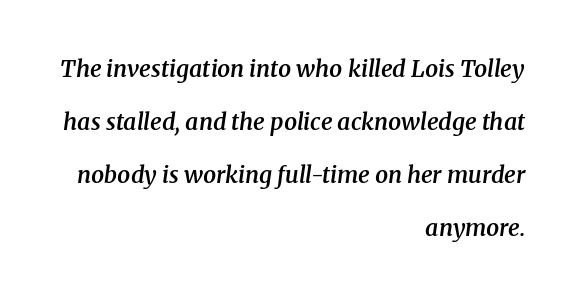
{"italic": "yes", "lean": "right", "slant_degrees": 8, "bold": "semi", "underline": "no", "align": "right", "line_spacing": "loose", "line_spacing_ratio": 2.3, "letter_spacing": "normal", "letter_spacing_em": 0.0, "glyph_px": 23}
